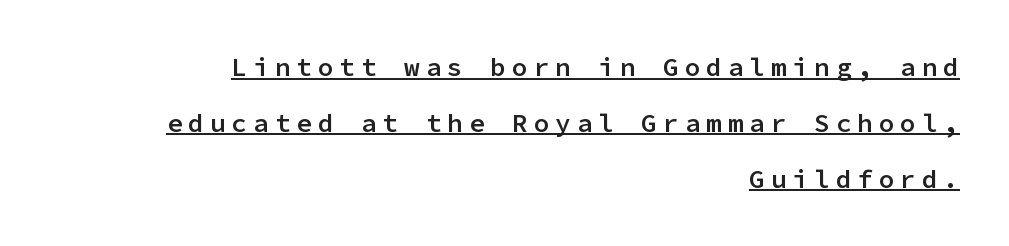
The vertical gap from one line to the next is large. The face used here is rendered with a markedly widened letterfit. The face used here is a semibold: visibly heavier than regular, lighter than bold. Leftover space on each line is placed entirely before the opening word.
